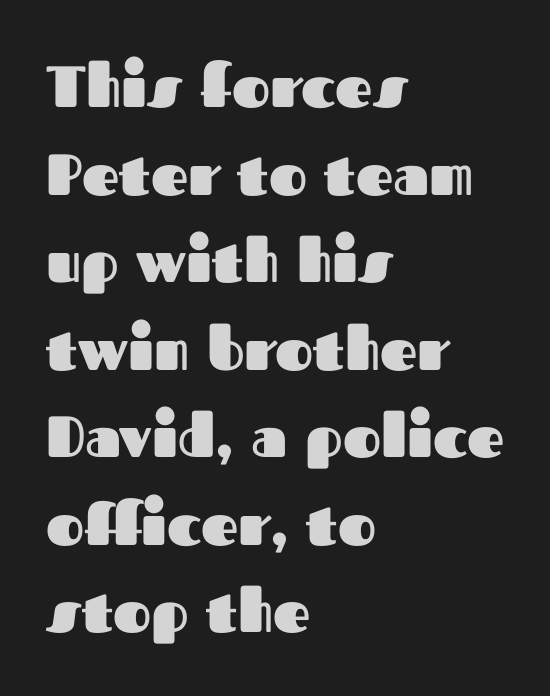
The image shows 58 px heavy sans-serif type, upright; set left-aligned, normal line spacing (1.51x), normal letter spacing, not underlined; medium stroke contrast and a medium x-height.
